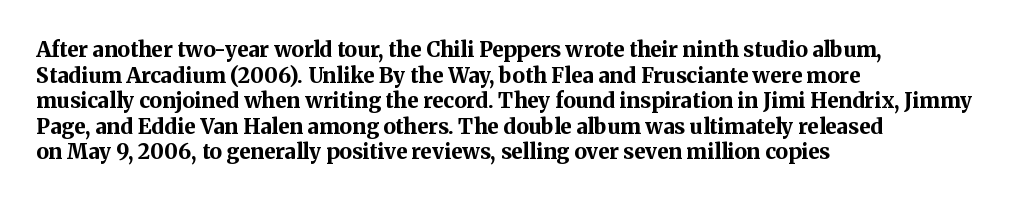
The image shows 21 px bold type, upright; set left-aligned, line spacing 1.22x, normal letter spacing, not underlined.
